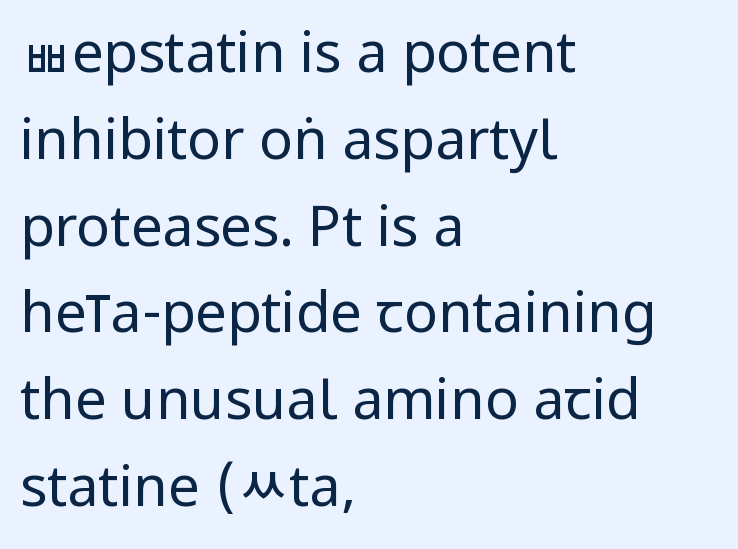
Varying glyph widths throughout — classic text-font behaviour. The letters look calm and open, with moderate or lighter stems. A typesetter would call this leading conventional body-copy spacing. The specimen omits any rule beneath the text block's lines.
